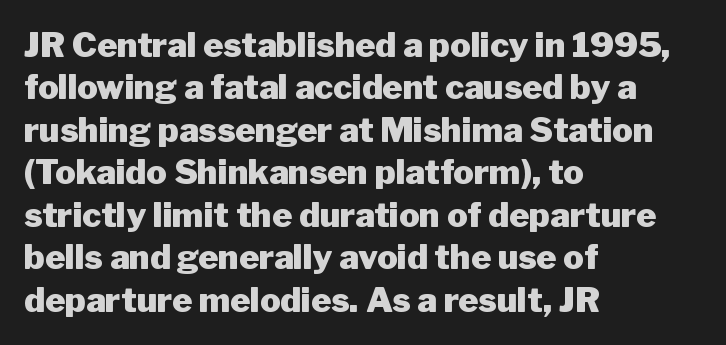
Q: Is the text bold? A: Yes.
Q: Is the text italic (slanted)? A: No, it is upright.
Q: Is the typeface a serif or a sans-serif typeface? A: Sans-serif.
Q: Is the text underlined? A: No.
Q: How is the paragraph aligned? A: Left-aligned.
Q: Is the spacing between letters normal or unusually wide? A: Normal.
Q: Is the spacing between lines tight, normal or loose? A: Normal.
Q: Width (condensed, normal, or wide)? A: Normal.
Q: Stroke contrast? A: Low.
Q: x-height? A: Medium.
Q: Monospaced? A: No.
